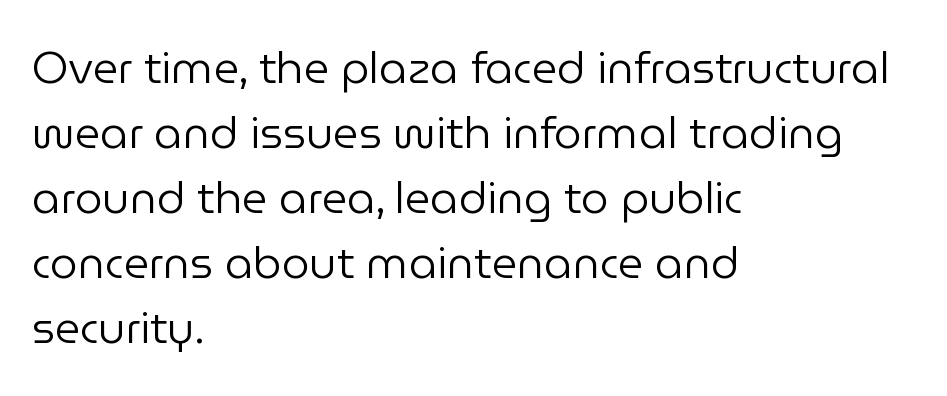
{"serif": "no", "italic": "no", "bold": "no", "weight": "regular", "width": "normal", "stroke_contrast": "low", "x_height": "medium", "monospaced": "no", "underline": "no", "align": "left", "line_spacing": "normal", "line_spacing_ratio": 1.48, "letter_spacing": "normal", "letter_spacing_em": 0.0, "glyph_px": 44}
